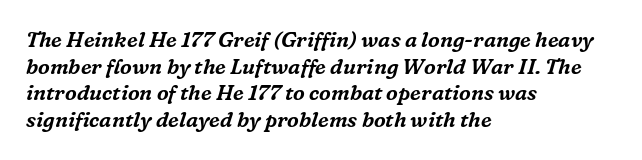
The image shows 21 px text type, italic (leaning right); set left-aligned, normal line spacing (1.27x), normal letter spacing, not underlined.
